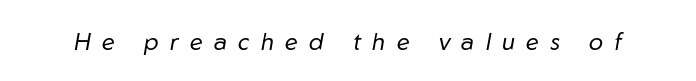
The image shows 24 px text type, italic (leaning right); set unusually wide letter spacing (+0.47 em), not underlined.
